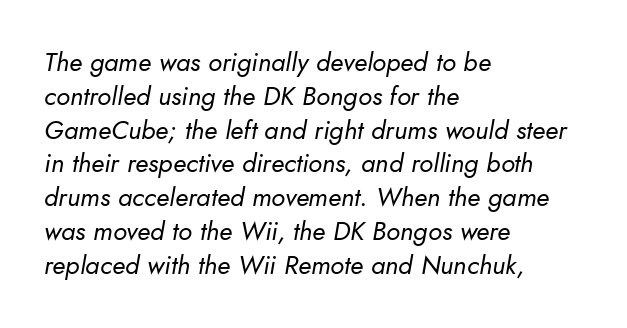
The image shows 26 px text type, italic (leaning right); set left-aligned, normal line spacing (1.3x), normal letter spacing, not underlined.
